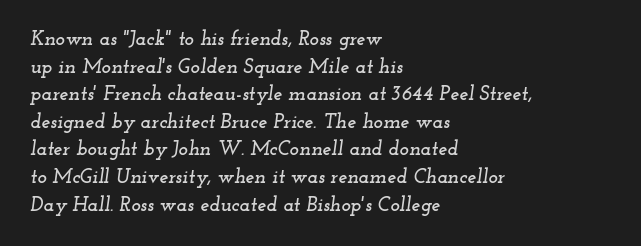
Reading down the block, your eye returns to a fixed left position each line. The tracking reads as untouched default to a designer's eye. The block of text has a typical density, with ordinary space between rows. The space directly below the letters is spotless.
